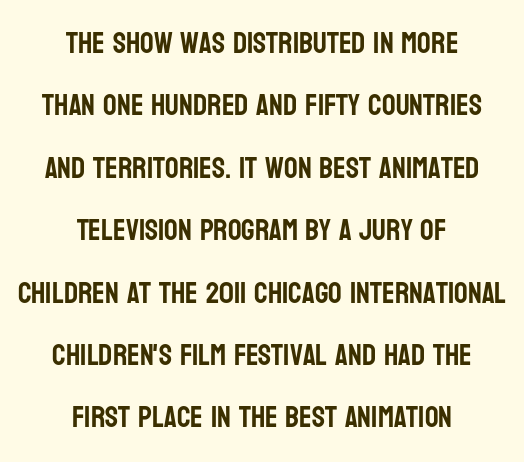
{"serif": "no", "italic": "no", "width": "condensed", "stroke_contrast": "low", "x_height": "large", "monospaced": "no", "underline": "no", "align": "center", "line_spacing": "loose", "line_spacing_ratio": 2.08, "letter_spacing": "normal", "letter_spacing_em": 0.0, "glyph_px": 30}
